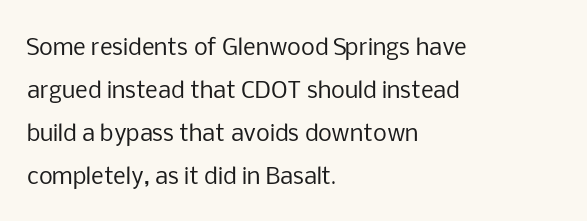
Q: Is the text bold? A: No.
Q: Is the text italic (slanted)? A: No, it is upright.
Q: Is the text underlined? A: No.
Q: How is the paragraph aligned? A: Left-aligned.
Q: Is the spacing between letters normal or unusually wide? A: Normal.
Q: Is the spacing between lines tight, normal or loose? A: Loose.
